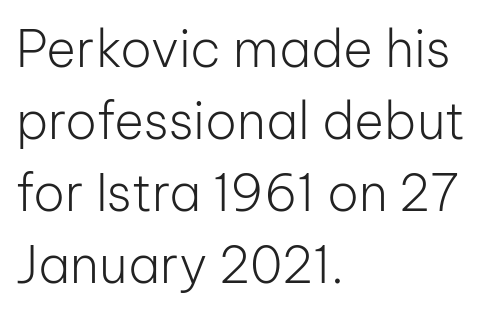
{"serif": "no", "italic": "no", "bold": "no", "weight": "light", "width": "normal", "stroke_contrast": "low", "x_height": "medium", "monospaced": "no", "underline": "no", "align": "left", "line_spacing": "normal", "line_spacing_ratio": 1.41, "letter_spacing": "normal", "letter_spacing_em": 0.0, "glyph_px": 51}
